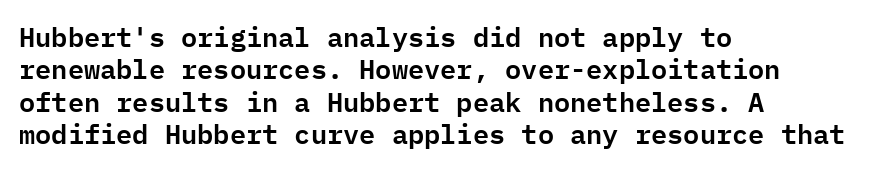
{"italic": "no", "underline": "no", "align": "left", "line_spacing_ratio": 1.2, "letter_spacing": "normal", "letter_spacing_em": 0.0, "glyph_px": 27}
